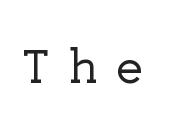
These lines are composed in type with serifs. You could not count columns in this text — the font is proportionally spaced. Anything drawn beneath the words? Only blank space. You could only call the tracking loose — the letters float apart. You can tell it's not italic because the verticals are truly vertical.
